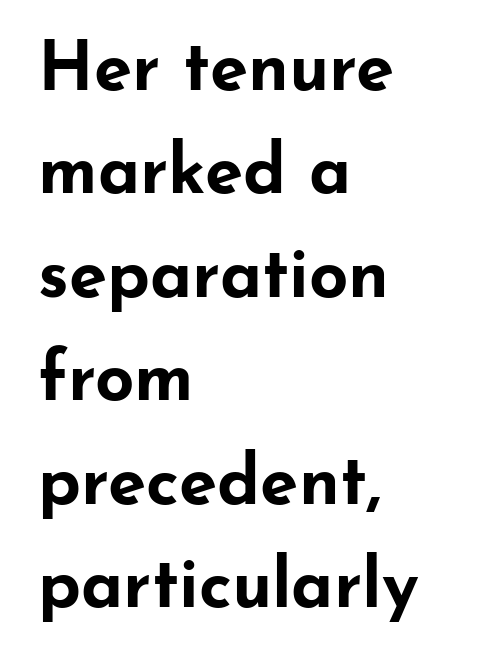
Descenders are the only things crossing below the line. The text block is weighted toward the left margin, trailing off unevenly rightward. What stands out about the letter spacing? Nothing — it is the standard amount. Each letter keeps its own natural width here, so spacing adapts to shape.
